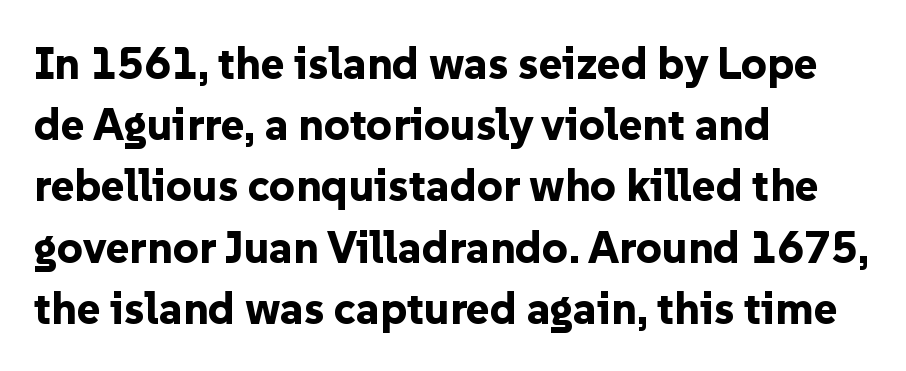
{"serif": "no", "italic": "no", "bold": "yes", "weight": "bold", "width": "normal", "stroke_contrast": "low", "x_height": "medium", "monospaced": "no", "underline": "no", "align": "left", "line_spacing": "normal", "line_spacing_ratio": 1.36, "letter_spacing": "normal", "letter_spacing_em": 0.0, "glyph_px": 45}
